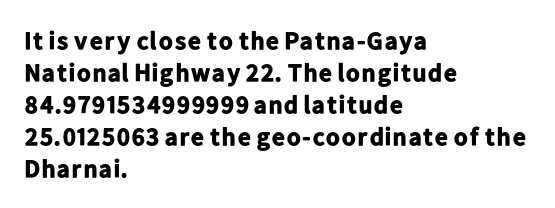
The image shows 25 px bold type, upright; set left-aligned, normal line spacing (1.28x), normal letter spacing, not underlined.
